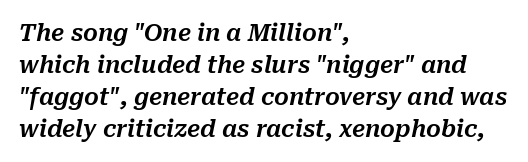
{"italic": "yes", "lean": "right", "slant_degrees": 10, "underline": "no", "align": "left", "line_spacing": "normal", "line_spacing_ratio": 1.39, "letter_spacing": "normal", "letter_spacing_em": 0.0, "glyph_px": 23}
